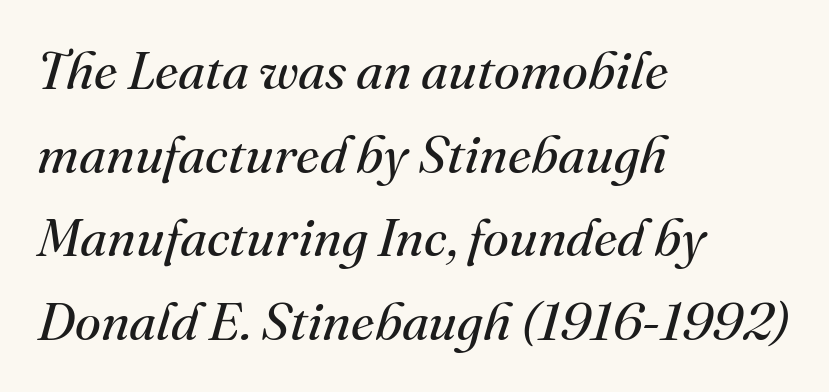
{"serif": "yes", "italic": "yes", "lean": "right", "slant_degrees": 16, "bold": "no", "weight": "regular", "width": "normal", "stroke_contrast": "medium", "x_height": "small", "monospaced": "no", "underline": "no", "align": "left", "line_spacing": "normal", "line_spacing_ratio": 1.58, "letter_spacing": "normal", "letter_spacing_em": 0.0, "glyph_px": 53}
